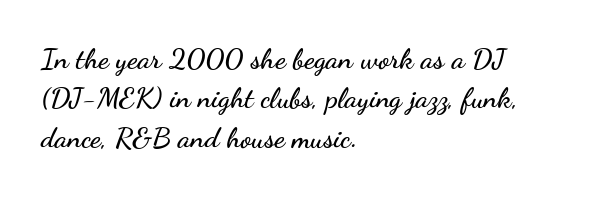
The image shows 29 px wide sans-serif type; set left-aligned, normal line spacing (1.36x), normal letter spacing, not underlined; low stroke contrast and a small x-height.
